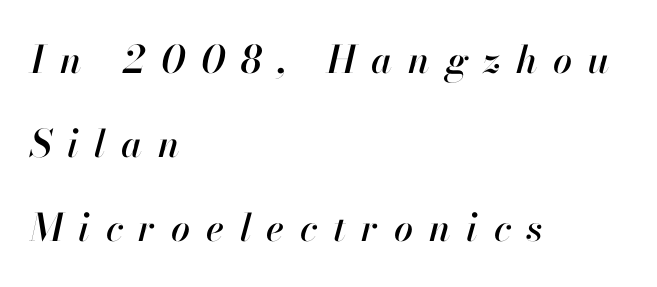
The image shows 38 px text type, italic (leaning right); set left-aligned, loose line spacing (2.21x), unusually wide letter spacing (+0.41 em), not underlined; high stroke contrast and a small x-height.
